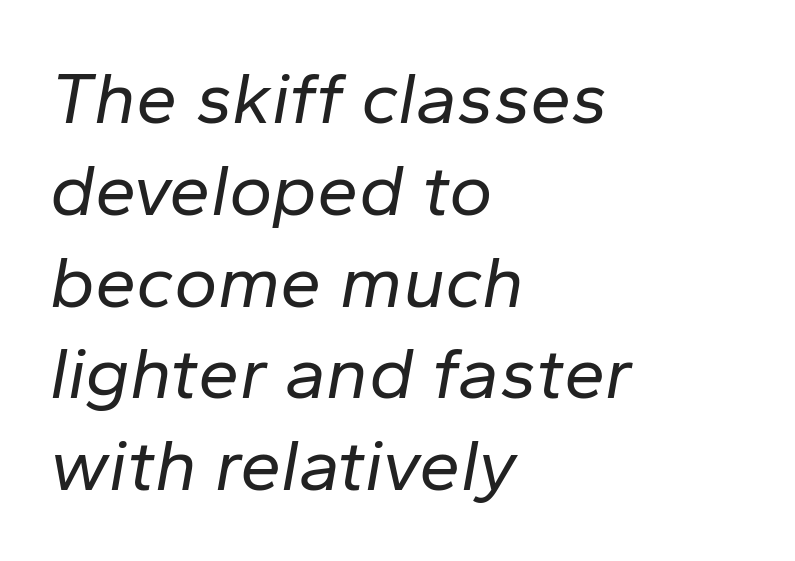
Is the stroke heavy? The answer is a plain regular-or-lighter. You can tell it's italic because the verticals aren't actually vertical. If you drew a ruler down the left edge, every line would touch it. Words float on clear page, feet unadorned. You could call the tracking neutral — neither tight nor loose. Is this a fixed-width face? No — the glyphs have proportional, varying widths.
